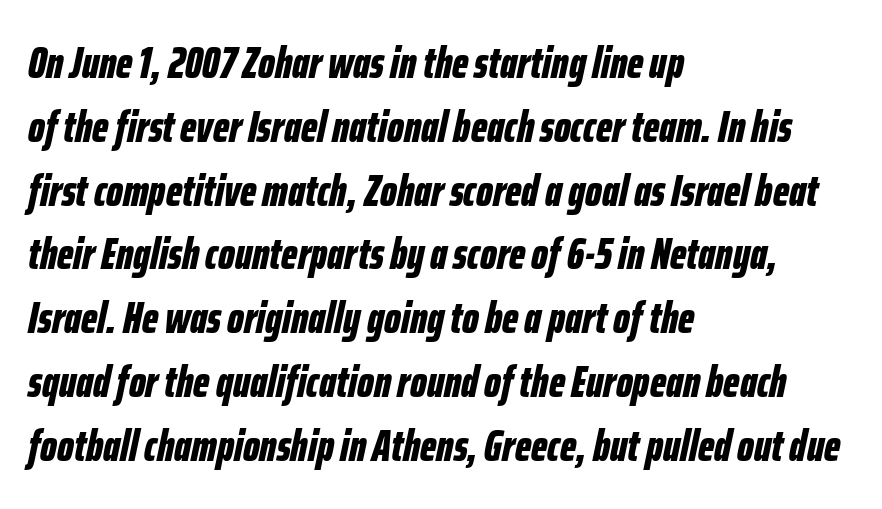
The gaps between neighbouring characters are ordinary and unremarkable. Glance below the letters and you will spot only blank space. The rendering uses a bold face; every stroke is thick and dark. These lines stack with their left ends in a neat column.
